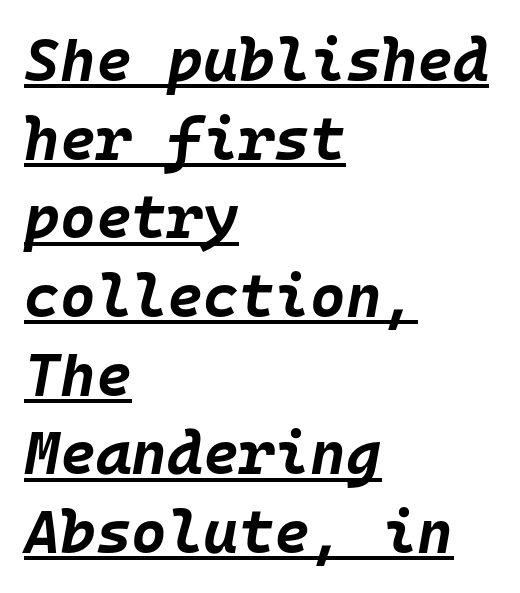
{"italic": "yes", "lean": "right", "slant_degrees": 10, "bold": "yes", "weight": "bold", "width": "normal", "stroke_contrast": "low", "x_height": "large", "monospaced": "yes", "underline": "yes", "align": "left", "line_spacing": "normal", "line_spacing_ratio": 1.29, "letter_spacing": "normal", "letter_spacing_em": 0.0, "glyph_px": 61}
